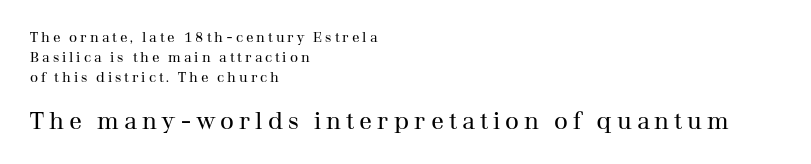
{"italic": "no", "bold": "no", "underline": "no", "align": "left", "line_spacing": "normal", "line_spacing_ratio": 1.42, "letter_spacing": "wide", "letter_spacing_em": 0.21, "larger_block": "second", "size_ratio": 1.71, "glyph_px": 24}
